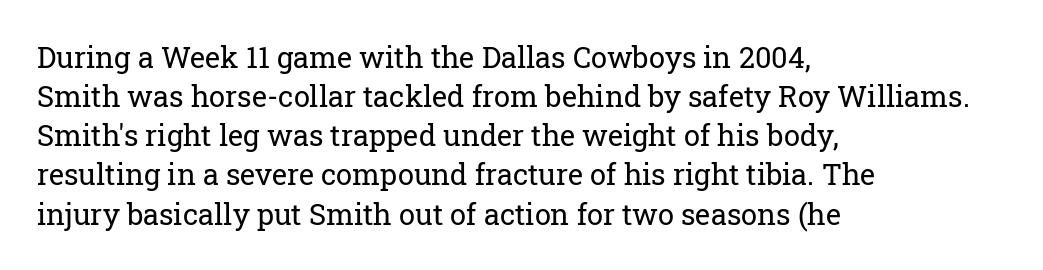
{"serif": "yes", "italic": "no", "bold": "no", "weight": "regular", "width": "normal", "stroke_contrast": "low", "x_height": "medium", "monospaced": "no", "underline": "no", "align": "left", "line_spacing": "normal", "line_spacing_ratio": 1.35, "letter_spacing": "normal", "letter_spacing_em": 0.0, "glyph_px": 29}
